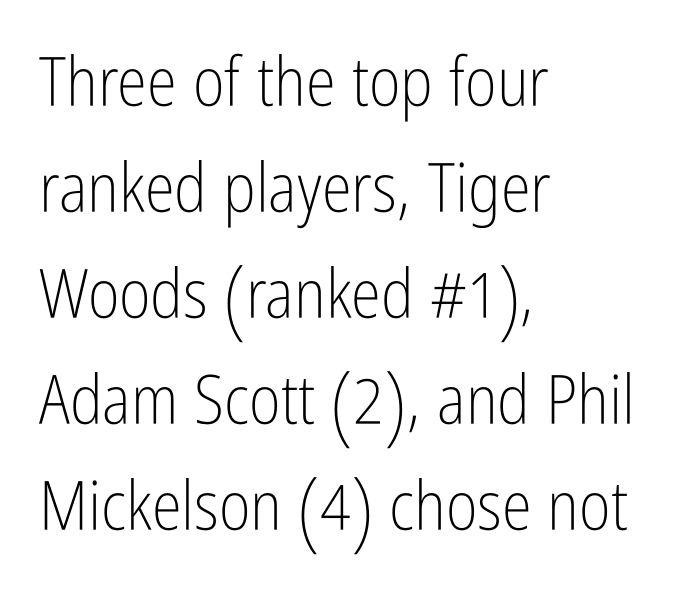
Is the letter spacing exaggerated? No — it looks like the ordinary default. Each row of text sits above clean, open space. No feet cap the strokes, marking this as sans-serif type. Every stem runs plumb, perpendicular to the baseline. The designer left line spacing at the default. Horizontally, the lines are justified to the leading edge only.
